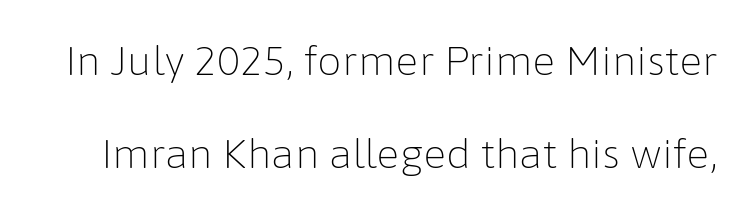
Letters rest on an invisible, unmarked baseline. Look at the tracking — it's just the regular setting, nothing added. The typography opts for an upright posture over an oblique one. Look at the bottom of the vertical strokes: they stop flat, with no serifs. Looks like regular typesetting: each glyph gets only the width it needs.
